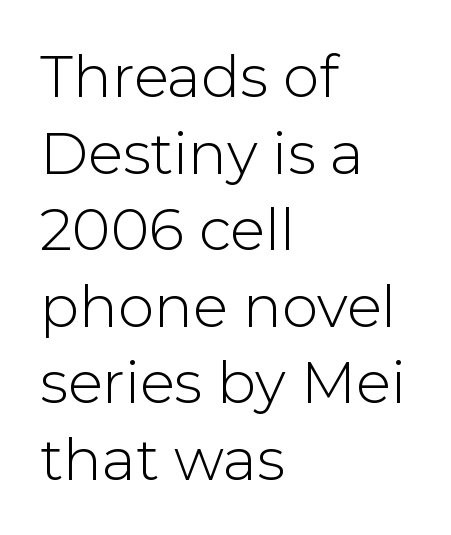
{"serif": "no", "italic": "no", "bold": "no", "weight": "light", "width": "normal", "stroke_contrast": "low", "x_height": "medium", "monospaced": "no", "underline": "no", "align": "left", "line_spacing": "normal", "line_spacing_ratio": 1.32, "letter_spacing": "normal", "letter_spacing_em": 0.0, "glyph_px": 58}
